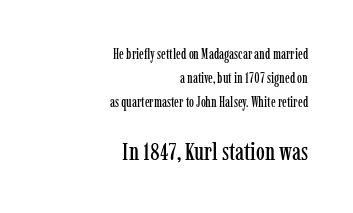
The image shows 25 px text type, upright; set right-aligned, normal line spacing (1.7x), normal letter spacing, not underlined; the second (bottom) block is 1.79x larger.
